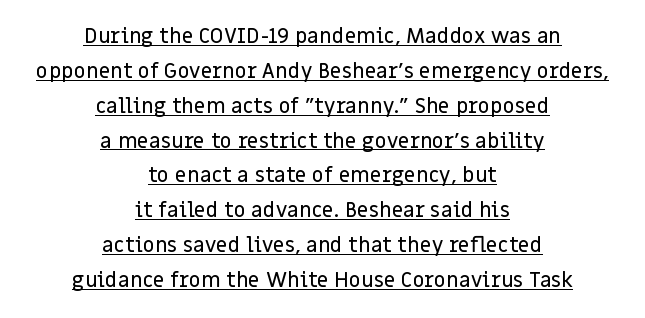
{"italic": "no", "underline": "yes", "align": "center", "line_spacing": "normal", "line_spacing_ratio": 1.66, "letter_spacing": "normal", "letter_spacing_em": 0.0, "glyph_px": 21}
